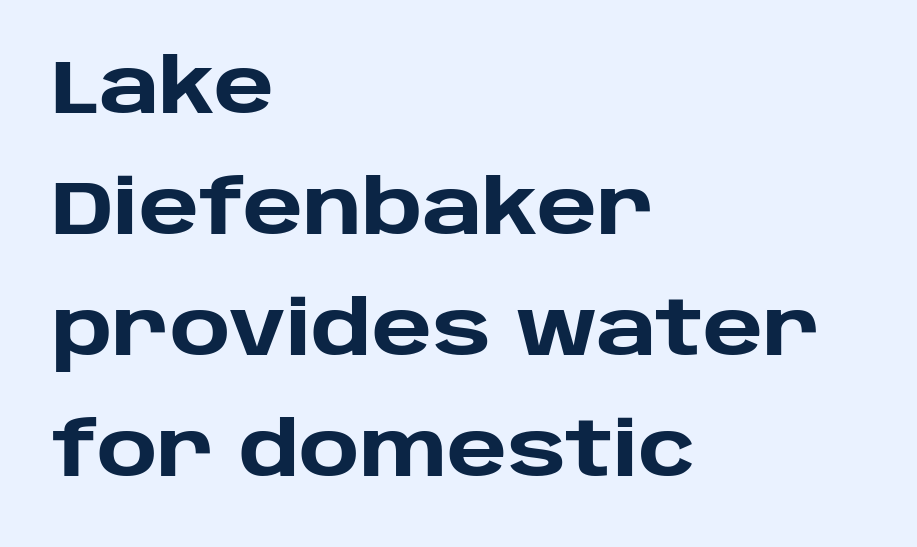
The image shows 76 px heavy sans-serif type, upright; set left-aligned, normal line spacing (1.59x), normal letter spacing, not underlined; low stroke contrast and a large x-height.
